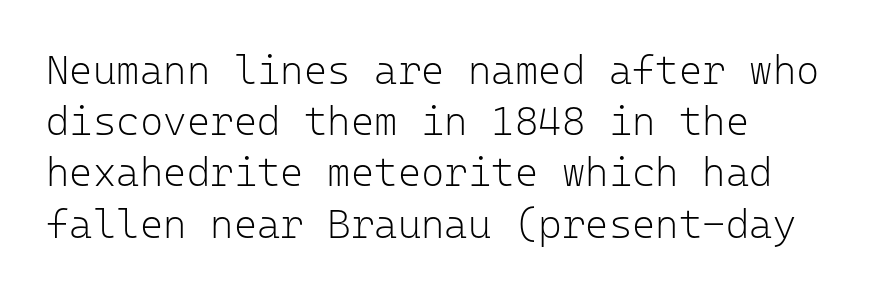
{"serif": "no", "italic": "no", "bold": "no", "weight": "light", "width": "normal", "stroke_contrast": "low", "x_height": "medium", "monospaced": "yes", "underline": "no", "align": "left", "line_spacing": "normal", "line_spacing_ratio": 1.28, "letter_spacing": "normal", "letter_spacing_em": 0.0, "glyph_px": 40}
